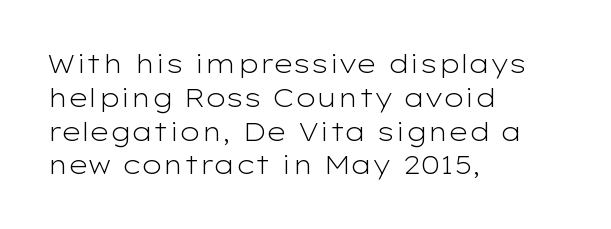
Descenders are the only things crossing below the line. Vertical strokes here are truly vertical. Compared with typical paragraphs, the rows here are spaced about the same. The setting favours the left margin, as ordinary paragraphs usually do.
